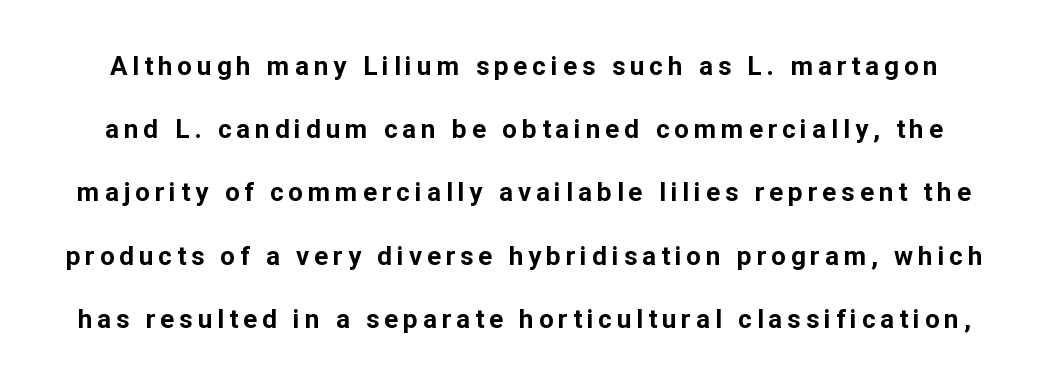
The strokes are fattened all the way to bold. Every stem runs plumb, perpendicular to the baseline. Students, observe: this is what heavily led, spacious text looks like. Underlining? Definitely not there.
